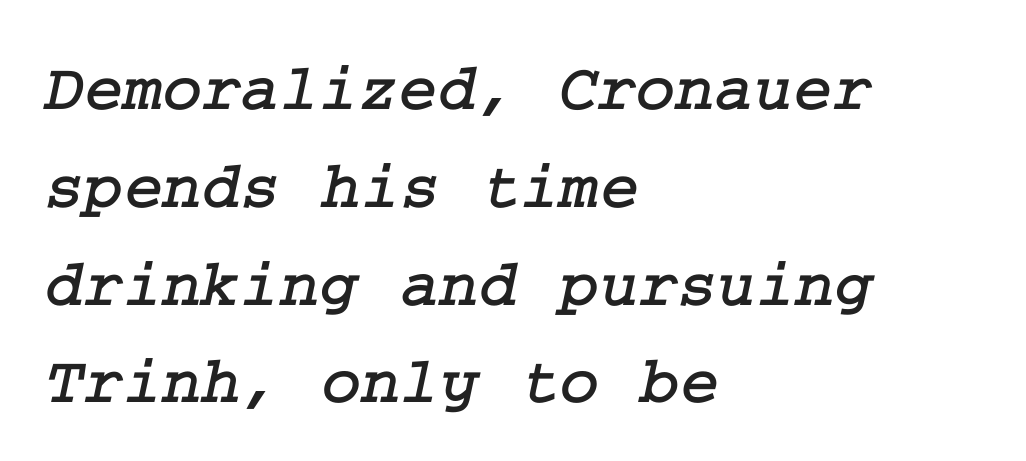
The image shows 67 px serif type; set left-aligned, normal line spacing (1.46x), normal letter spacing, not underlined; low stroke contrast and a medium x-height.
